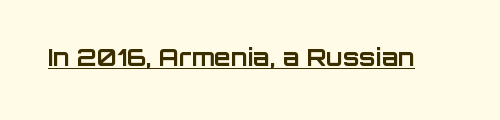
Q: Is the text bold? A: Yes.
Q: Is the text italic (slanted)? A: No, it is upright.
Q: Is the text underlined? A: Yes.
Q: Is the spacing between letters normal or unusually wide? A: Normal.
